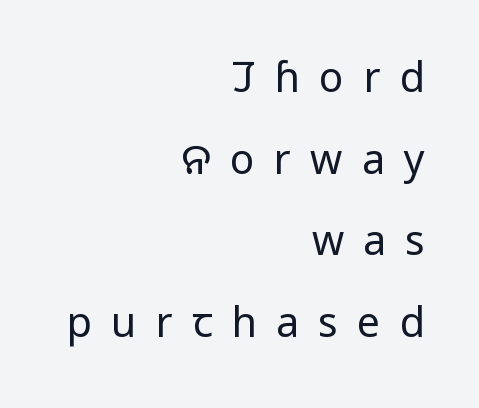
{"serif": "no", "italic": "no", "bold": "no", "weight": "regular", "width": "condensed", "stroke_contrast": "low", "x_height": "large", "monospaced": "no", "underline": "no", "align": "right", "line_spacing": "loose", "line_spacing_ratio": 1.99, "letter_spacing": "wide", "letter_spacing_em": 0.47, "glyph_px": 41}
